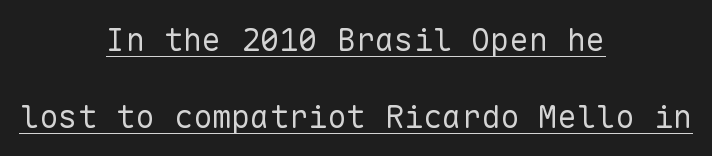
The image shows 32 px regular-weight sans-serif type, upright, monospaced; set centered, loose line spacing (2.4x), normal letter spacing, underlined; low stroke contrast and a medium x-height.
